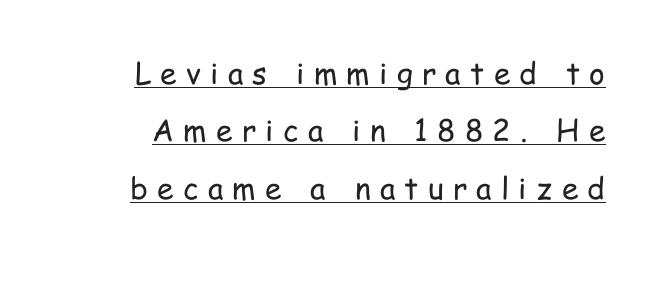
{"serif": "no", "italic": "no", "bold": "no", "weight": "regular", "width": "condensed", "stroke_contrast": "low", "x_height": "medium", "monospaced": "no", "underline": "yes", "line_spacing": "loose", "line_spacing_ratio": 1.91, "letter_spacing": "wide", "letter_spacing_em": 0.31, "glyph_px": 30}
